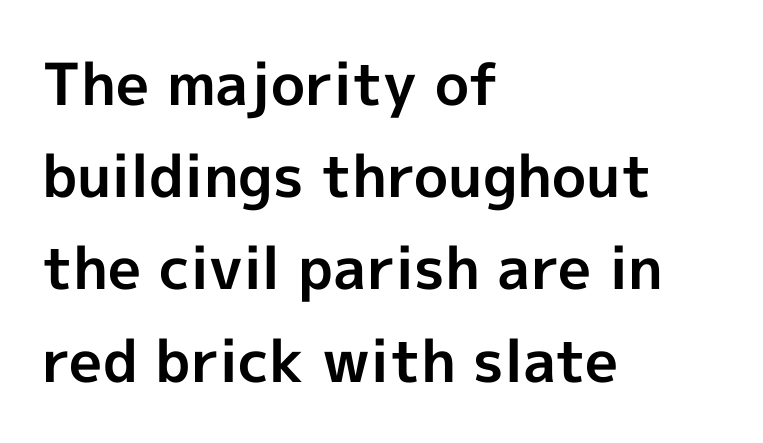
{"serif": "no", "italic": "no", "bold": "yes", "weight": "bold", "width": "normal", "x_height": "medium", "monospaced": "no", "underline": "no", "align": "left", "line_spacing": "normal", "line_spacing_ratio": 1.59, "letter_spacing": "normal", "letter_spacing_em": 0.0, "glyph_px": 58}
